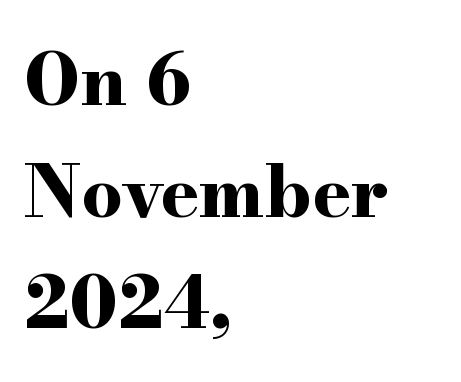
{"serif": "yes", "italic": "no", "bold": "yes", "weight": "bold", "width": "wide", "stroke_contrast": "high", "x_height": "small", "monospaced": "no", "underline": "no", "align": "left", "line_spacing": "normal", "line_spacing_ratio": 1.55, "letter_spacing": "normal", "letter_spacing_em": 0.0, "glyph_px": 72}
